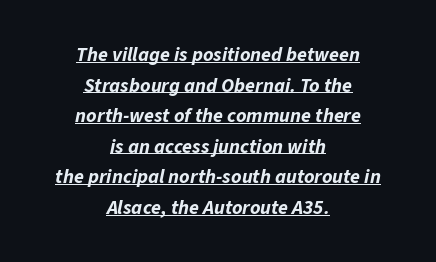
The image shows 20 px bold type, italic (leaning right); set centered, normal line spacing (1.53x), normal letter spacing, underlined.
